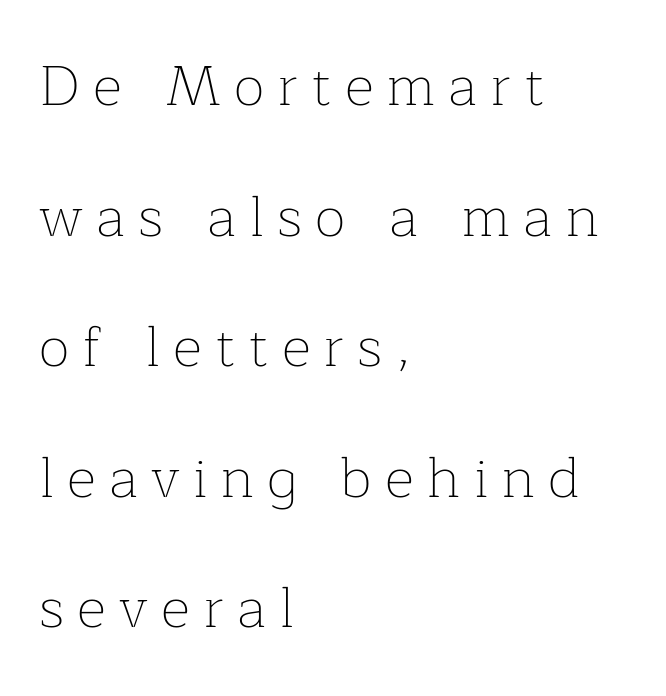
Think standard paragraph weight, or any step lighter than that. Words float on clear page, feet unadorned. This sample uses expanded letter spacing, leaving extra air between glyphs. Horizontally, the lines are justified to the leading edge only. The rendering shows small feet on the letterforms — a serif design. A great deal of white space separates one row of letters from the next.
